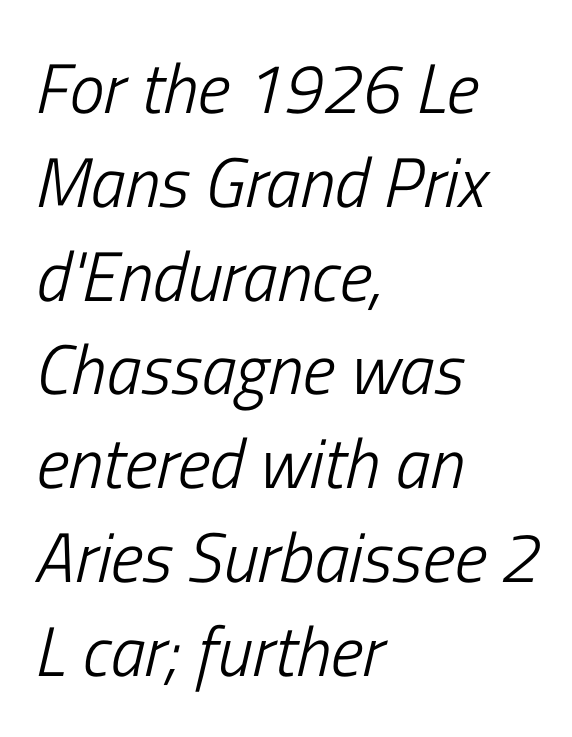
The image shows 70 px light, condensed type, italic (leaning right); set left-aligned, normal line spacing (1.34x), normal letter spacing, not underlined; low stroke contrast and a medium x-height.
